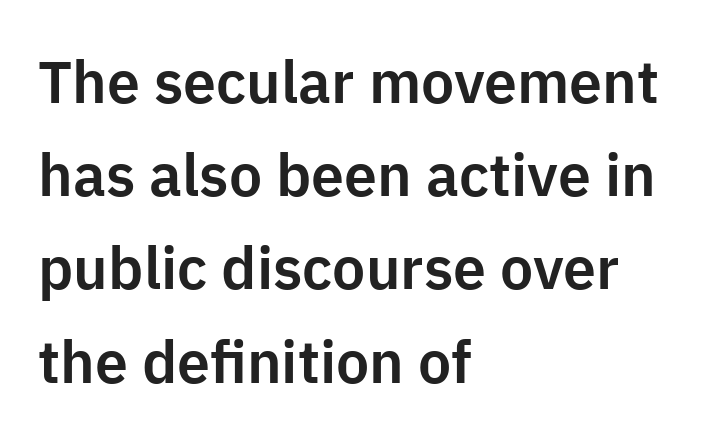
Where is the straight margin? On the left. Is this a fixed-width face? No — the glyphs have proportional, varying widths. Standard letterfit; no display-style spreading of the glyphs. Normally led — the rows are evenly, conventionally spaced.
